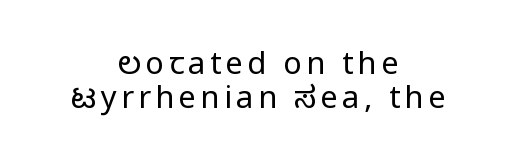
The image shows 31 px regular-weight, condensed sans-serif type, upright; set centered, tight line spacing (1.1x), not underlined; low stroke contrast.
